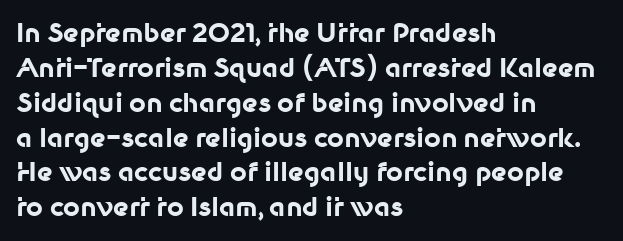
The baseline area is clear. The lines in this sample share a left origin and differ only in where they stop. The type is set solid horizontally, with unmodified tracking. Compared with typical paragraphs, the rows here are spaced about the same. Thick stems and heavy bowls — unmistakably bold. Ascenders rise straight up at ninety degrees.
